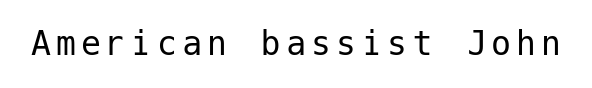
The image shows 40 px regular-weight sans-serif type, upright; set not underlined; low stroke contrast and a medium x-height.
